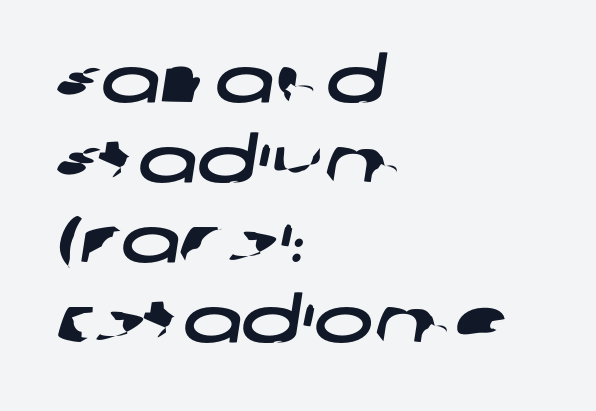
Compared with a centered layout, this one pins lines to the left instead. This is sans-serif lettering, the kind often seen on screens and signage. The rows are spaced the way most documents space them. Nobody touched the tracking dial on this one.
